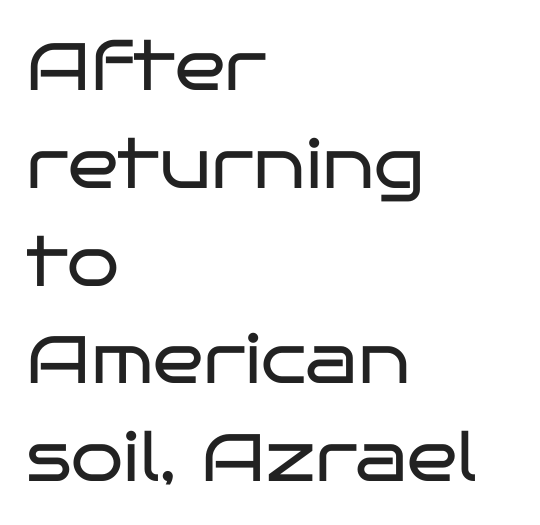
Descenders hang freely into open space. Spacing verdict: proportional, widths tailored to each character. The horizontal fit of the characters is conventional and even. The rendering anchors every line to the left-hand side. These lines sit exactly where default settings would place them. Ascenders rise straight up at ninety degrees.
